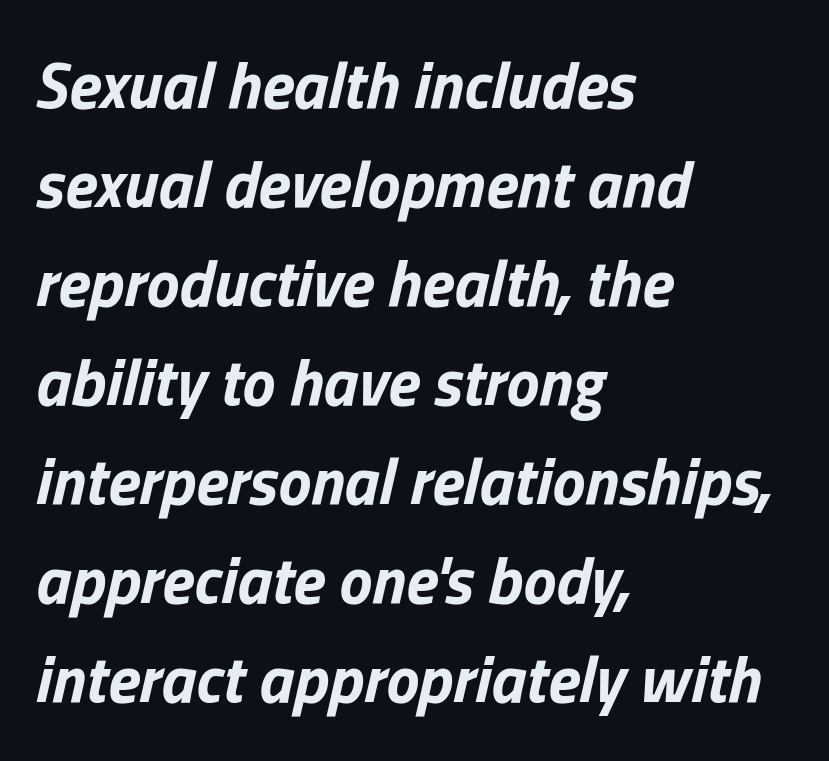
{"italic": "yes", "lean": "right", "slant_degrees": 13, "bold": "yes", "weight": "bold", "width": "normal", "stroke_contrast": "low", "x_height": "medium", "monospaced": "no", "underline": "no", "align": "left", "line_spacing": "normal", "line_spacing_ratio": 1.5, "letter_spacing": "normal", "letter_spacing_em": 0.0, "glyph_px": 66}
